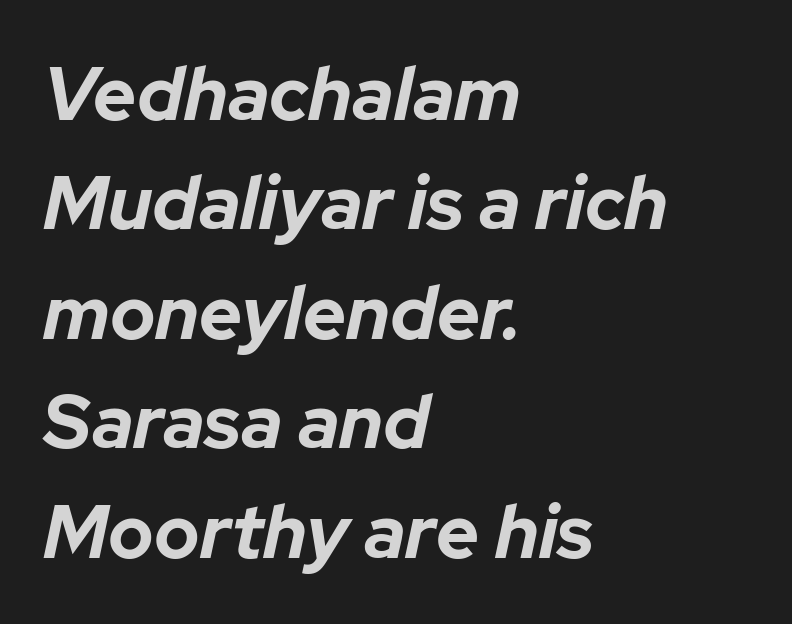
{"italic": "yes", "lean": "right", "slant_degrees": 12, "bold": "yes", "weight": "bold", "width": "normal", "stroke_contrast": "low", "x_height": "medium", "monospaced": "no", "underline": "no", "align": "left", "line_spacing": "normal", "line_spacing_ratio": 1.46, "letter_spacing": "normal", "letter_spacing_em": 0.0, "glyph_px": 75}
